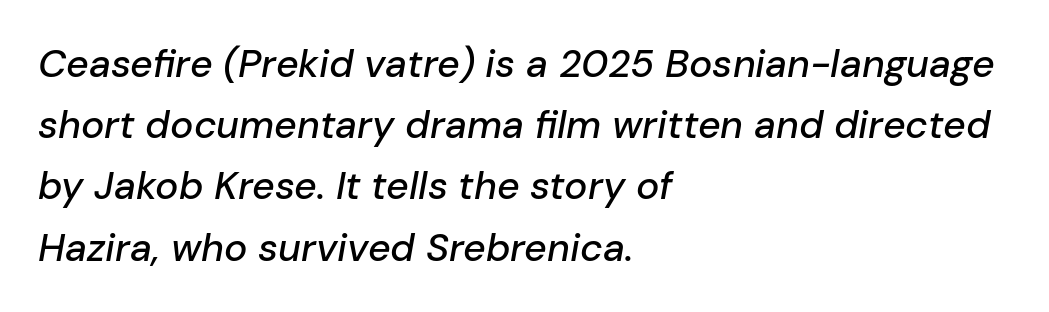
The image shows 39 px text type, italic (leaning right); set left-aligned, normal line spacing (1.57x), normal letter spacing, not underlined; low stroke contrast and a medium x-height.
